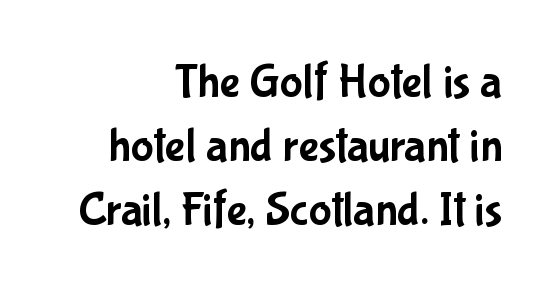
Letter spacing: default. Compared with a flush-left layout, this one pins lines to the opposite, right side. In terms of leading, this rendering sits right in the middle. Nobody drew a line under any word here. The designer went with a sans here, leaving each stem footless. The lettering holds an erect, upright posture throughout.
